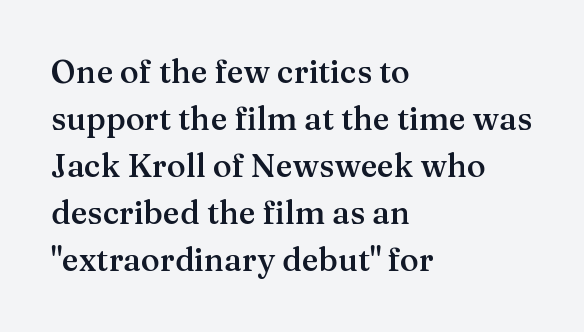
You can tell from the footed stems that serif type was used. A bare baseline throughout the passage. When letters stand straight like this, we call the style roman or upright. The letters advance in unequal steps, a hallmark of proportional type. The designer left line spacing at the default.
